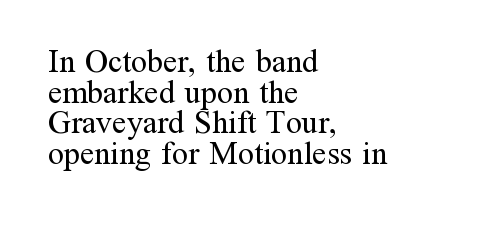
{"serif": "yes", "italic": "no", "bold": "no", "weight": "regular", "width": "normal", "stroke_contrast": "medium", "x_height": "medium", "monospaced": "no", "underline": "no", "align": "left", "line_spacing": "tight", "line_spacing_ratio": 0.96, "letter_spacing": "normal", "letter_spacing_em": 0.0, "glyph_px": 32}
